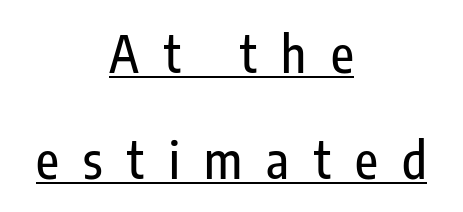
Is this a fixed-width face? No — the glyphs have proportional, varying widths. The letters stand upright; this is a roman face. You could only call the tracking loose — the letters float apart. These lines stack symmetrically, like a column narrowing and widening about its center. The specimen includes a rule beneath the text block's lines. Regarding leading, the lines here are spaced well apart.
